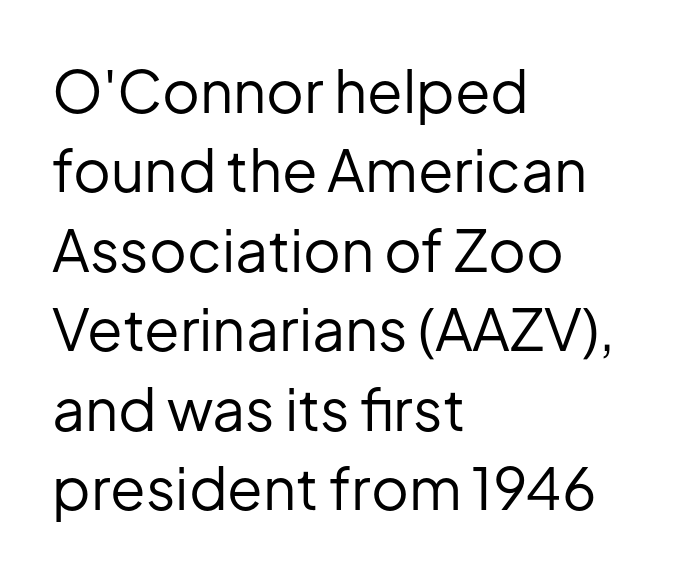
Q: Is the text bold? A: No.
Q: Is the text italic (slanted)? A: No, it is upright.
Q: Is the typeface a serif or a sans-serif typeface? A: Sans-serif.
Q: Is the text underlined? A: No.
Q: How is the paragraph aligned? A: Left-aligned.
Q: Is the spacing between letters normal or unusually wide? A: Normal.
Q: Is the spacing between lines tight, normal or loose? A: Normal.
Q: Width (condensed, normal, or wide)? A: Normal.
Q: Stroke contrast? A: Low.
Q: x-height? A: Medium.
Q: Monospaced? A: No.
